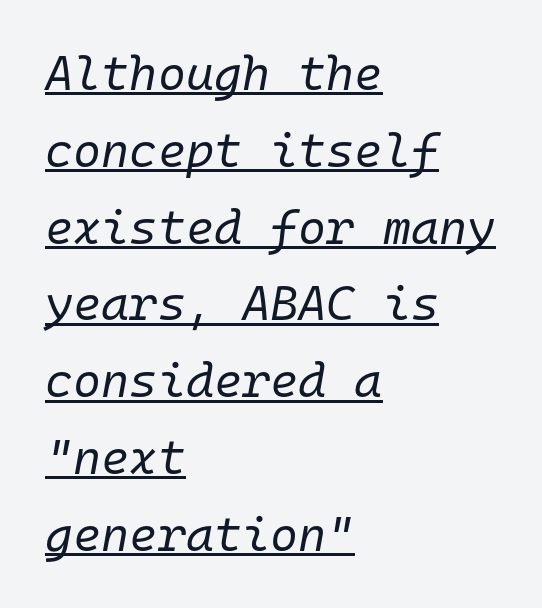
The image shows 48 px regular-weight type, italic (leaning right), monospaced; set left-aligned, normal line spacing (1.6x), normal letter spacing, underlined; low stroke contrast and a medium x-height.
